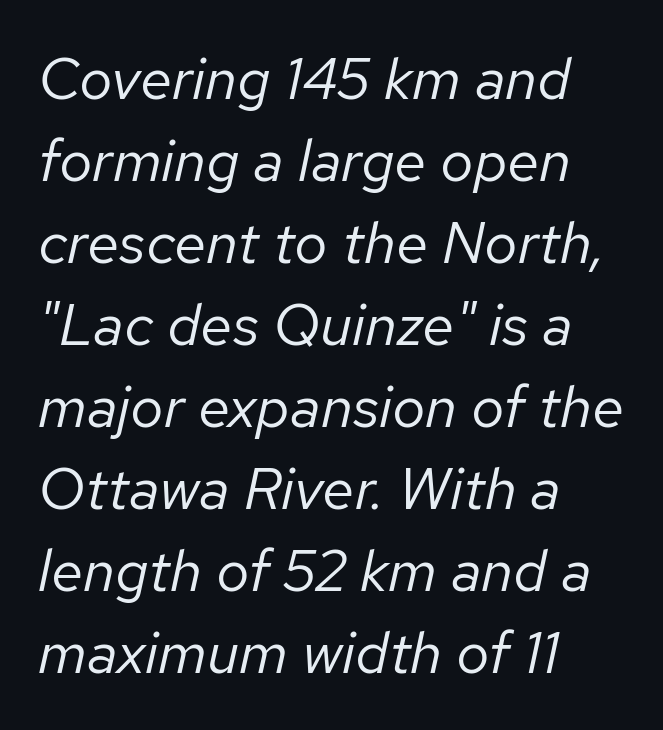
Q: Is the text bold? A: No.
Q: Is the text italic (slanted)? A: Yes, it leans right by about 12 degrees.
Q: Is the text underlined? A: No.
Q: How is the paragraph aligned? A: Left-aligned.
Q: Is the spacing between letters normal or unusually wide? A: Normal.
Q: Is the spacing between lines tight, normal or loose? A: Normal.
Q: Width (condensed, normal, or wide)? A: Normal.
Q: Stroke contrast? A: Low.
Q: x-height? A: Medium.
Q: Monospaced? A: No.
